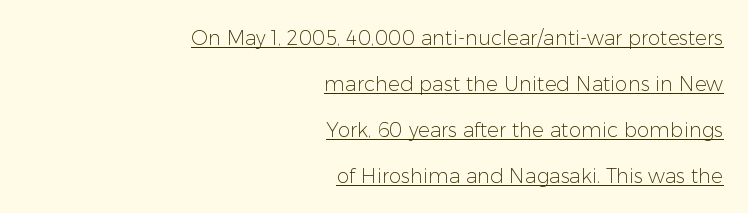
{"italic": "no", "bold": "no", "underline": "yes", "align": "right", "line_spacing": "loose", "line_spacing_ratio": 2.3, "letter_spacing": "normal", "letter_spacing_em": 0.0, "glyph_px": 20}
